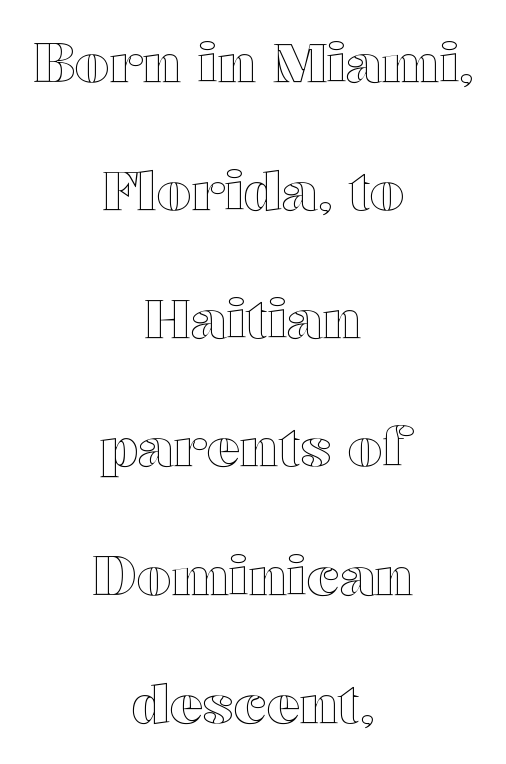
Q: Is the text italic (slanted)? A: No, it is upright.
Q: Is the text underlined? A: No.
Q: How is the paragraph aligned? A: Centered.
Q: Is the spacing between letters normal or unusually wide? A: Normal.
Q: Is the spacing between lines tight, normal or loose? A: Loose.
Q: Width (condensed, normal, or wide)? A: Wide.
Q: x-height? A: Medium.
Q: Monospaced? A: No.
